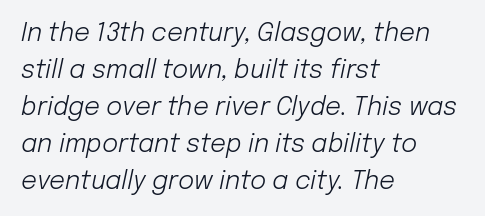
No letter is thick-stroked: the sample isn't bold. Typeset ragged right — the left edge is the straight one. Decoration check: the copy has no underline. Emphasis-style slanted type is in use. The tracking reads as untouched default to a designer's eye. A typesetter would call this leading conventional body-copy spacing.
